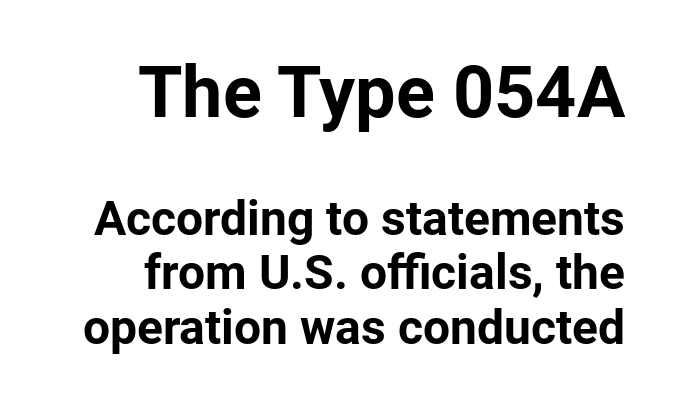
Q: Is the text bold? A: Yes.
Q: Is the text italic (slanted)? A: No, it is upright.
Q: Is the typeface a serif or a sans-serif typeface? A: Sans-serif.
Q: Is the text underlined? A: No.
Q: How is the paragraph aligned? A: Right-aligned.
Q: Is the spacing between letters normal or unusually wide? A: Normal.
Q: Is the spacing between lines tight, normal or loose? A: Tight.
Q: Which block of text is set in a larger size, the first (top) or the second (bottom)? A: The first (top) one.
Q: Width (condensed, normal, or wide)? A: Normal.
Q: Stroke contrast? A: Low.
Q: x-height? A: Medium.
Q: Monospaced? A: No.
